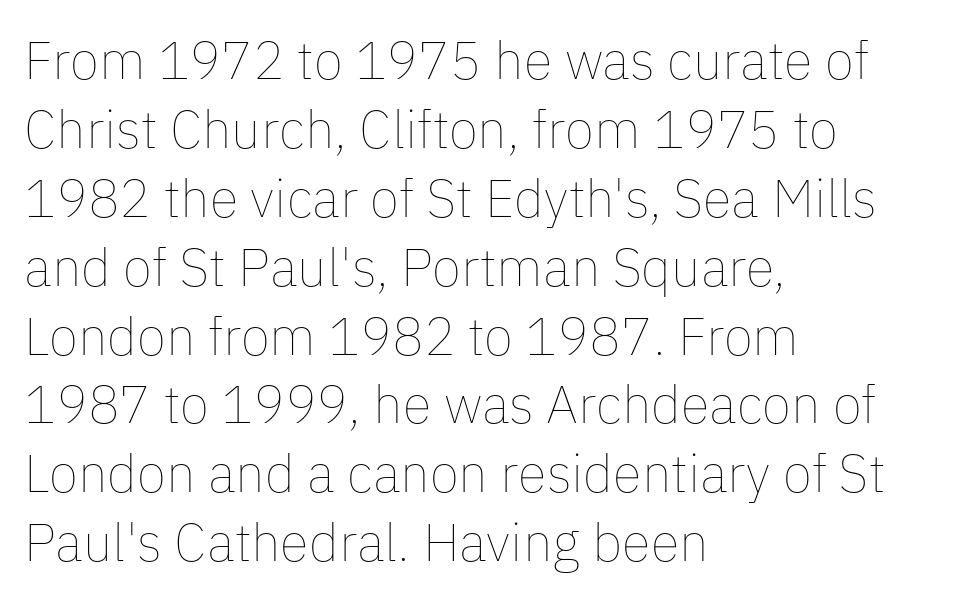
The image shows 53 px thin type, upright; set left-aligned, normal line spacing (1.3x), normal letter spacing, not underlined; low stroke contrast and a medium x-height.
